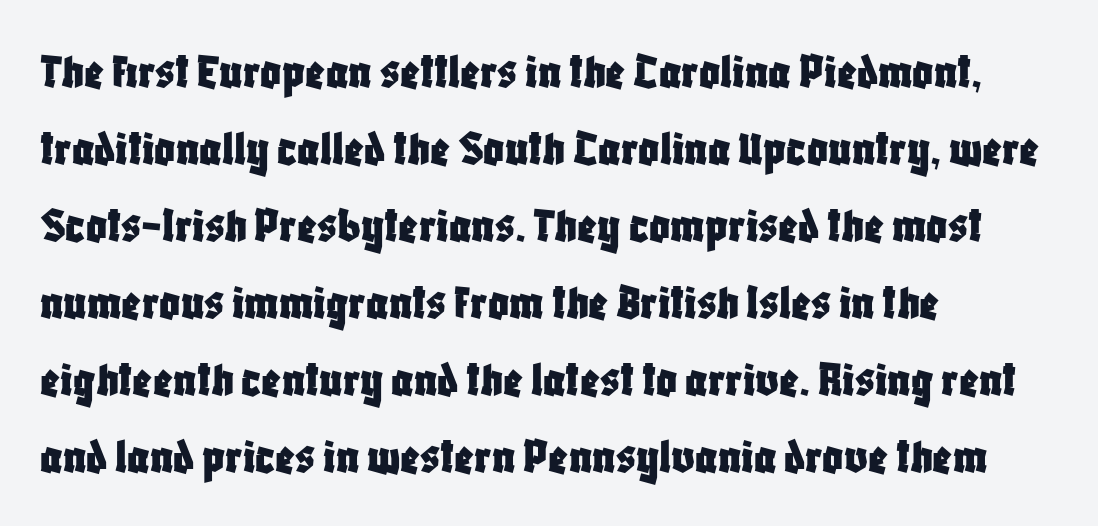
The image shows 51 px condensed sans-serif type, upright; set left-aligned, normal line spacing (1.51x), normal letter spacing, not underlined; low stroke contrast and a large x-height.
